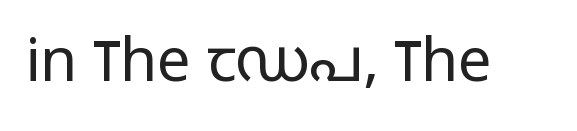
Weight: in the light-to-regular range. This rendering features lettering with no underline. Spacing between characters is what you'd get straight out of the box. This sample uses a sans-serif face.
